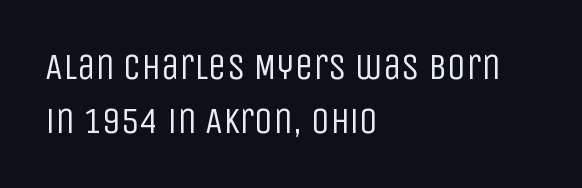
Counters stay open thanks to moderate or lighter strokes. One glance says typical: line gaps are just what's usual. The compositor pushed each line to the left boundary. Spacing verdict: proportional, widths tailored to each character.
